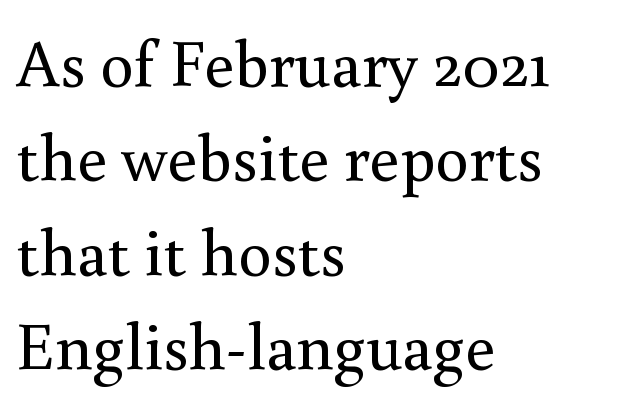
No extra tracking has been applied to these lines. Each stroke keeps to a modest, everyday thickness or less. Line spacing here is normal. Is this a fixed-width face? No — the glyphs have proportional, varying widths. Underlining? Definitely not there. The setting favours the left margin, as ordinary paragraphs usually do.
